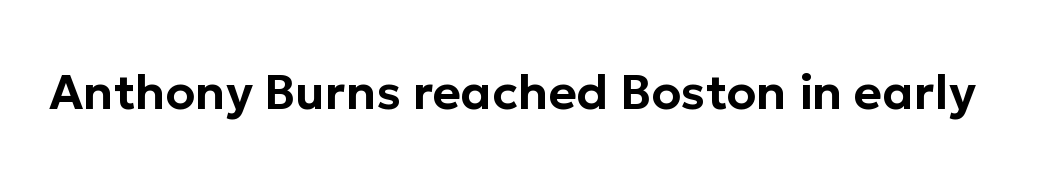
The image shows 48 px sans-serif type, upright; set normal letter spacing, not underlined; low stroke contrast and a medium x-height.
